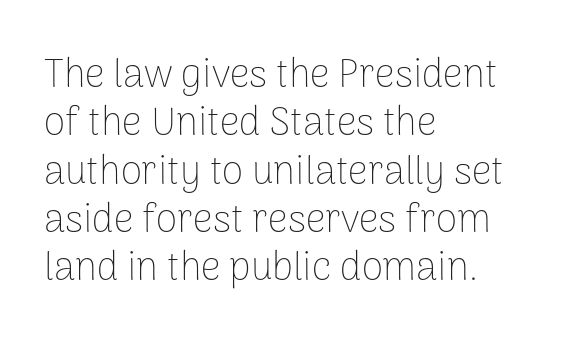
The image shows 39 px thin sans-serif type, upright; set left-aligned, line spacing 1.24x, normal letter spacing, not underlined; low stroke contrast and a medium x-height.
